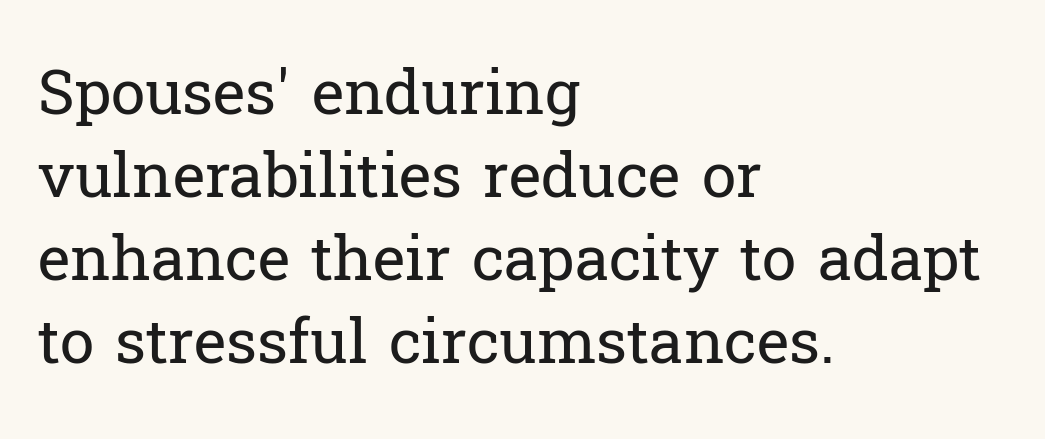
{"serif": "yes", "italic": "no", "bold": "no", "weight": "regular", "width": "normal", "stroke_contrast": "low", "x_height": "medium", "monospaced": "no", "underline": "no", "align": "left", "line_spacing": "normal", "line_spacing_ratio": 1.34, "letter_spacing": "normal", "letter_spacing_em": 0.0, "glyph_px": 62}
